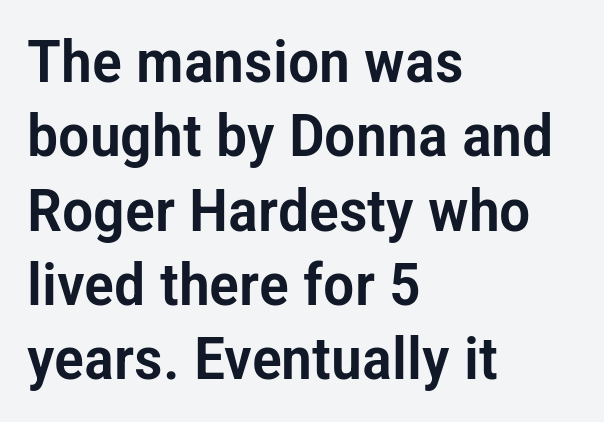
This block has exactly the height ordinary leading produces. Check where the strokes stop: nothing finishes them off — pure sans. No word sits above an underline. Character widths vary here, with narrow letters taking less room than wide ones. Is the letter spacing exaggerated? No — it looks like the ordinary default. The ragged edge is on the right, which tells us the setting is flush left.
